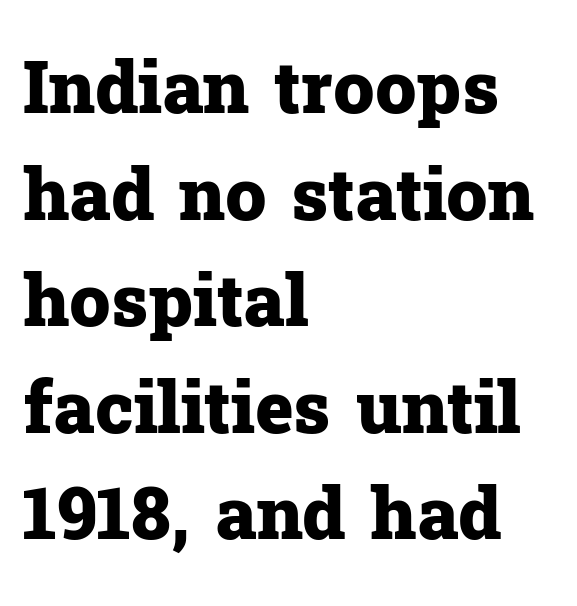
Q: Is the text bold? A: Yes.
Q: Is the text italic (slanted)? A: No, it is upright.
Q: Is the typeface a serif or a sans-serif typeface? A: Serif.
Q: Is the text underlined? A: No.
Q: How is the paragraph aligned? A: Left-aligned.
Q: Is the spacing between letters normal or unusually wide? A: Normal.
Q: Is the spacing between lines tight, normal or loose? A: Normal.
Q: Width (condensed, normal, or wide)? A: Normal.
Q: Stroke contrast? A: Low.
Q: x-height? A: Medium.
Q: Monospaced? A: No.
